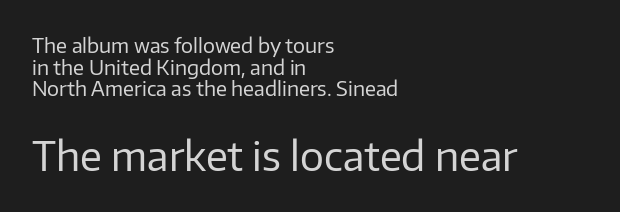
The image shows 40 px regular-weight sans-serif type, upright; set left-aligned, tight line spacing (1.08x), normal letter spacing, not underlined; the second (bottom) block is 2.0x larger; low stroke contrast and a medium x-height.
